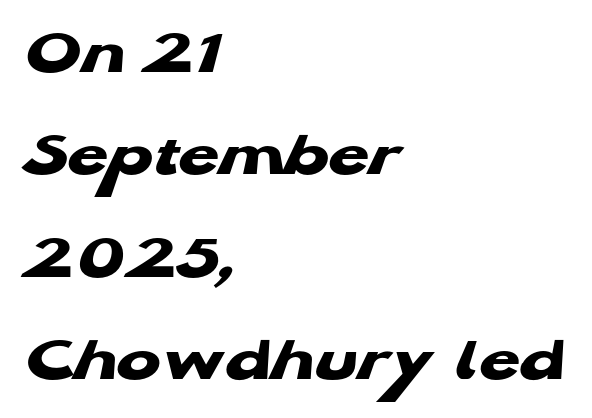
Q: Is the text bold? A: Yes.
Q: Is the typeface a serif or a sans-serif typeface? A: Sans-serif.
Q: Is the text underlined? A: No.
Q: How is the paragraph aligned? A: Left-aligned.
Q: Is the spacing between letters normal or unusually wide? A: Normal.
Q: Is the spacing between lines tight, normal or loose? A: Normal.
Q: Width (condensed, normal, or wide)? A: Wide.
Q: Stroke contrast? A: Low.
Q: x-height? A: Medium.
Q: Monospaced? A: No.
